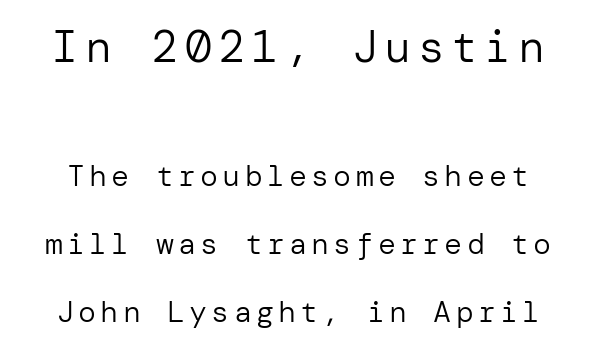
Q: Is the text bold? A: No.
Q: Is the text italic (slanted)? A: No, it is upright.
Q: Is the typeface a serif or a sans-serif typeface? A: Sans-serif.
Q: Is the text underlined? A: No.
Q: Is the spacing between lines tight, normal or loose? A: Loose.
Q: Which block of text is set in a larger size, the first (top) or the second (bottom)? A: The first (top) one.
Q: Width (condensed, normal, or wide)? A: Normal.
Q: Stroke contrast? A: Low.
Q: x-height? A: Medium.
